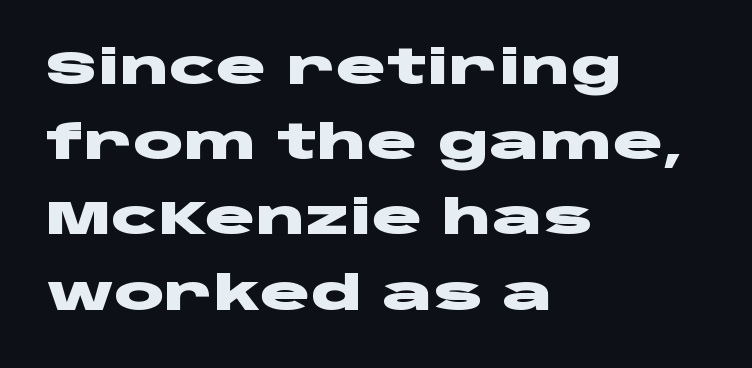
The image shows 47 px heavy, wide sans-serif type, upright; set left-aligned, normal line spacing (1.6x), normal letter spacing, not underlined; low stroke contrast and a large x-height.
